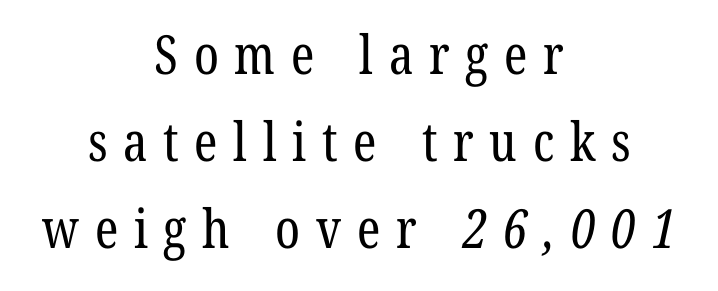
The image shows 54 px regular-weight, condensed serif type; set centered, normal line spacing (1.61x), unusually wide letter spacing (+0.29 em), not underlined; low stroke contrast and a medium x-height.
